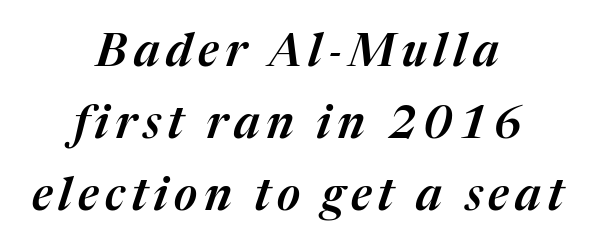
Looks like regular typesetting: each glyph gets only the width it needs. The setting favours the middle, as headings and verse often do. Rule under the text: the space is simply empty. Characters are canted at an angle relative to the baseline's perpendicular.
